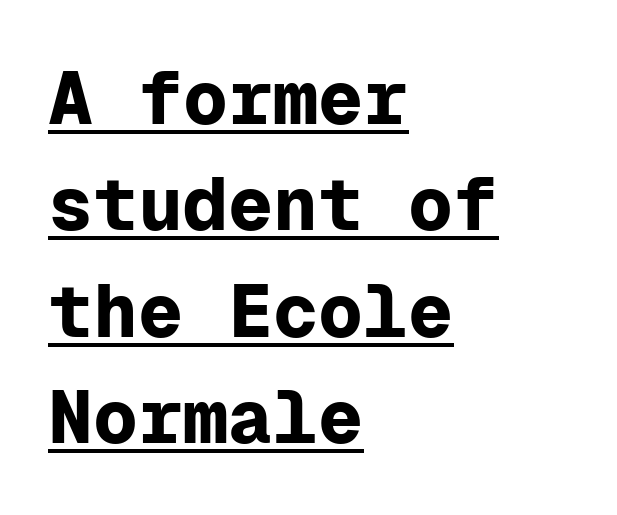
The face used here appears with an underline applied. The passage shown has conventional tracking throughout. Are there feet on the stems? There aren't — it's a sans. These lines are rendered in a fixed-pitch font. Baseline-to-baseline distance is the conventional proportion of letter height. Its strokes are broad and dark, the hallmark of bold type.
